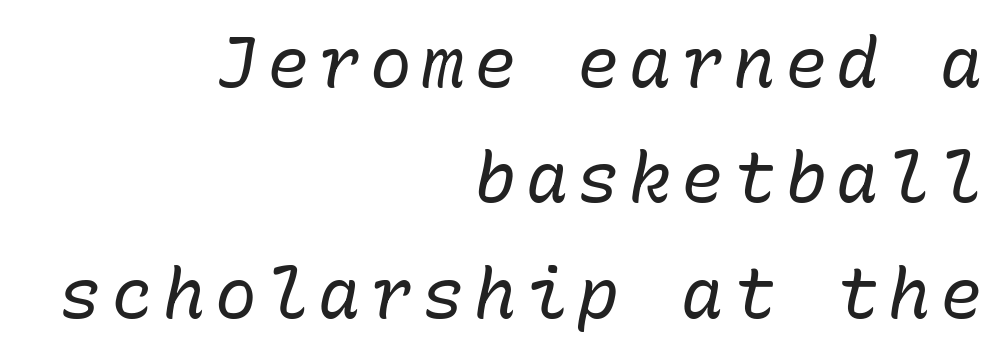
{"italic": "yes", "lean": "right", "slant_degrees": 10, "bold": "no", "weight": "regular", "width": "normal", "stroke_contrast": "low", "x_height": "medium", "monospaced": "yes", "underline": "no", "align": "right", "line_spacing": "normal", "line_spacing_ratio": 1.65, "glyph_px": 70}
